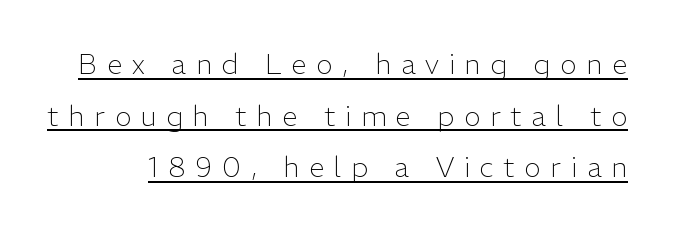
A baseline rule has been typeset under these characters. Is the letter spacing exaggerated? Yes — the characters are pushed far apart. The font sits on the lighter half of the weight spectrum, regular included. Varying glyph widths throughout — classic text-font behaviour. Is this a sans? Yes — the strokes have no serifs.
